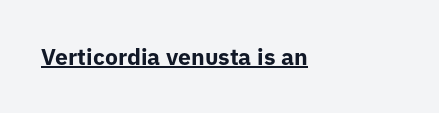
{"italic": "no", "bold": "yes", "underline": "yes", "align": "left", "letter_spacing": "normal", "letter_spacing_em": 0.0, "glyph_px": 23}
